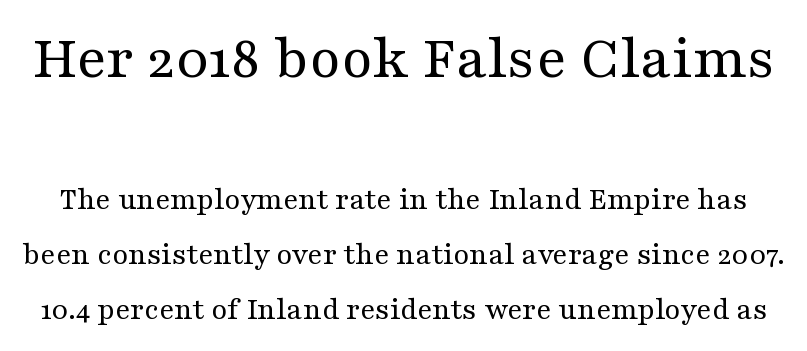
{"serif": "yes", "italic": "no", "bold": "no", "weight": "regular", "width": "wide", "stroke_contrast": "medium", "x_height": "medium", "monospaced": "no", "underline": "no", "line_spacing_ratio": 1.72, "letter_spacing": "normal", "letter_spacing_em": 0.0, "larger_block": "first", "size_ratio": 1.97, "glyph_px": 63}
